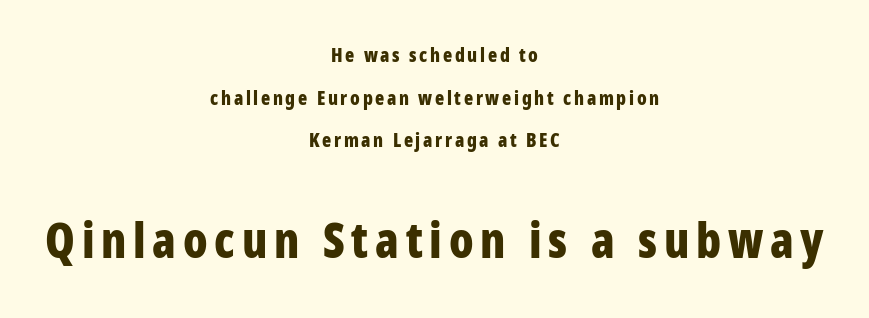
The image shows 48 px bold, condensed sans-serif type, upright; set centered, loose line spacing (2.24x), not underlined; the second (bottom) block is 2.53x larger; low stroke contrast and a large x-height.
